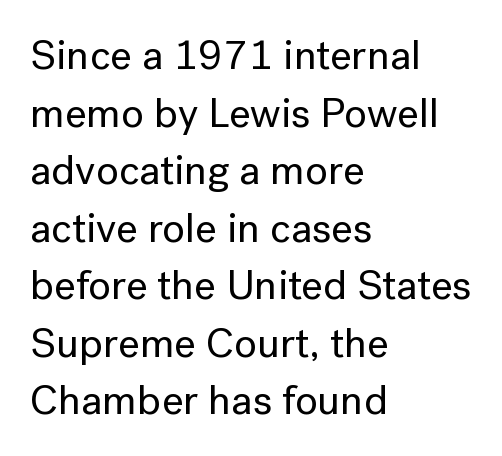
{"serif": "no", "italic": "no", "width": "normal", "stroke_contrast": "low", "x_height": "medium", "monospaced": "no", "underline": "no", "align": "left", "line_spacing": "normal", "line_spacing_ratio": 1.37, "letter_spacing": "normal", "letter_spacing_em": 0.0, "glyph_px": 42}
